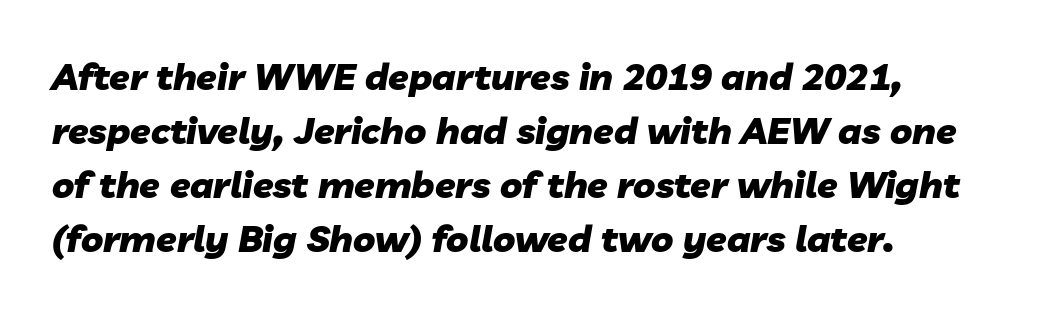
The image shows 37 px heavy type, italic (leaning right); set left-aligned, normal line spacing (1.46x), normal letter spacing, not underlined; low stroke contrast and a medium x-height.
